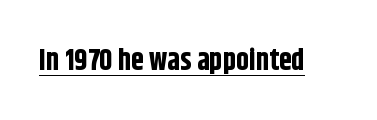
The passage shown has conventional tracking throughout. No feet cap the strokes, marking this as sans-serif type. The letters advance in unequal steps, a hallmark of proportional type. Every word sits above its own underline. Posture: upright roman. Set as a true bold cut, around the 700 mark.
